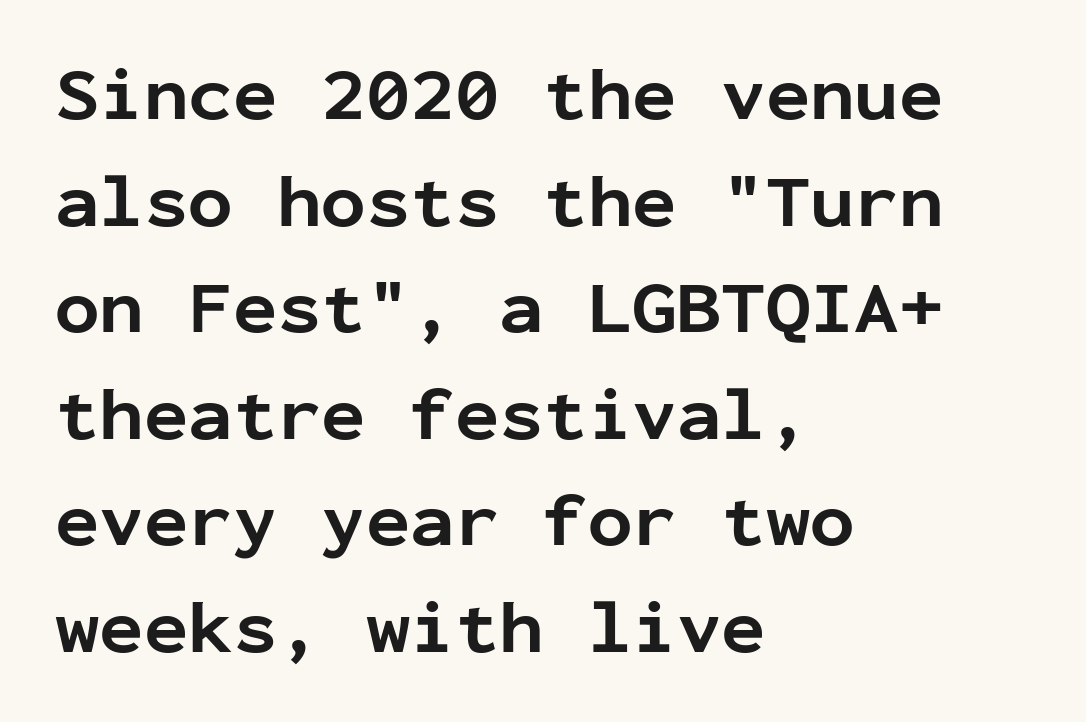
Regular leading. There is no visible air inserted between adjacent glyphs. A typesetter would mark this as roman, not italic. Strong, thick strokes mark this as bold type. Beneath every word, the page is bare. The passage is arranged the way most books set body copy — flush left.
